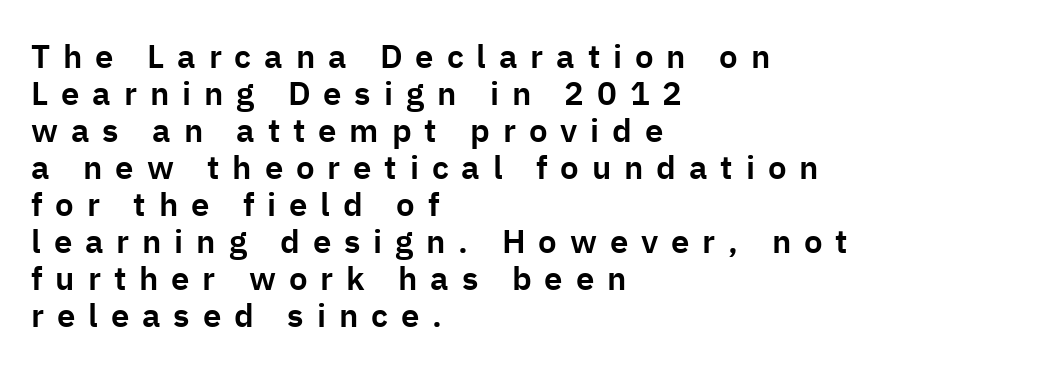
Q: Is the text italic (slanted)? A: No, it is upright.
Q: Is the typeface a serif or a sans-serif typeface? A: Sans-serif.
Q: Is the text underlined? A: No.
Q: How is the paragraph aligned? A: Left-aligned.
Q: Is the spacing between letters normal or unusually wide? A: Unusually wide.
Q: Is the spacing between lines tight, normal or loose? A: Tight.
Q: Width (condensed, normal, or wide)? A: Normal.
Q: Stroke contrast? A: Low.
Q: x-height? A: Medium.
Q: Monospaced? A: No.
